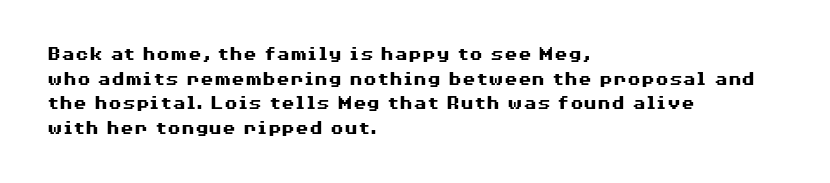
Q: Is the text bold? A: Yes.
Q: Is the text italic (slanted)? A: No, it is upright.
Q: Is the text underlined? A: No.
Q: How is the paragraph aligned? A: Left-aligned.
Q: Is the spacing between letters normal or unusually wide? A: Normal.
